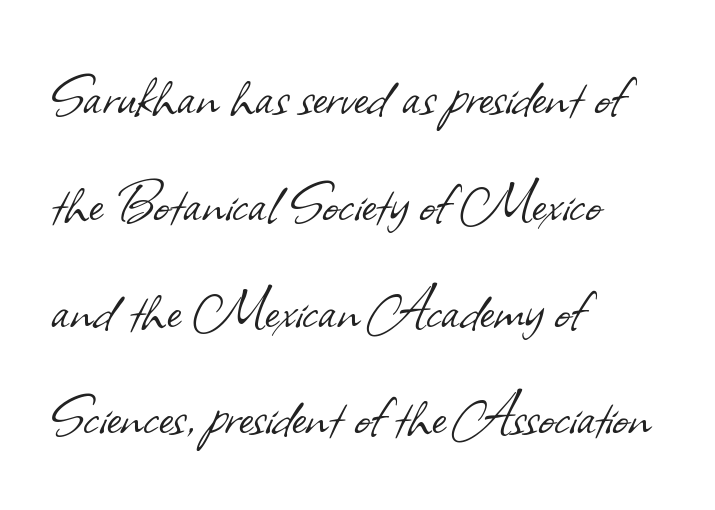
The image shows 68 px light sans-serif type; set left-aligned, normal line spacing (1.57x), normal letter spacing, not underlined; low stroke contrast and a small x-height.
